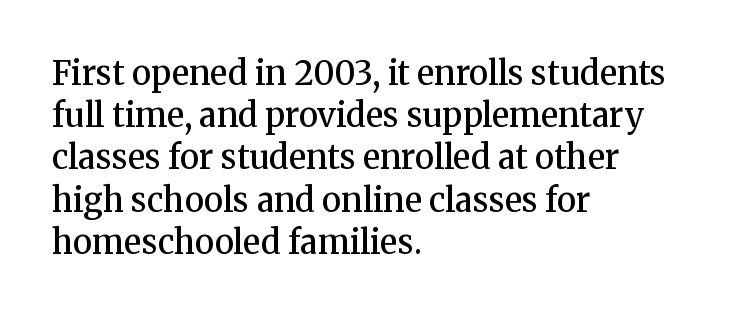
Tall strokes in this sample are plumb rather than angled. In terms of leading, this rendering sits right in the middle. Teacher's note: observe the even left margin — that is flush-left alignment. Compared with an ordinary text face, these strokes are moderately heavier — a semibold.
